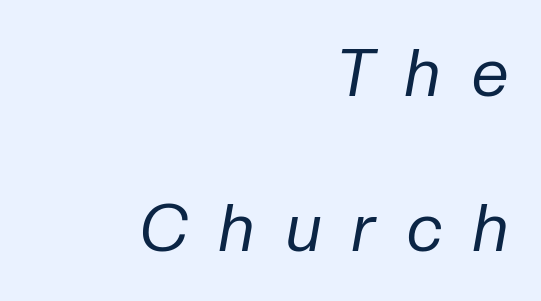
{"italic": "yes", "lean": "right", "slant_degrees": 10, "bold": "no", "weight": "regular", "width": "normal", "stroke_contrast": "low", "x_height": "medium", "monospaced": "no", "underline": "no", "align": "right", "line_spacing": "loose", "line_spacing_ratio": 2.35, "letter_spacing": "wide", "letter_spacing_em": 0.48, "glyph_px": 66}
